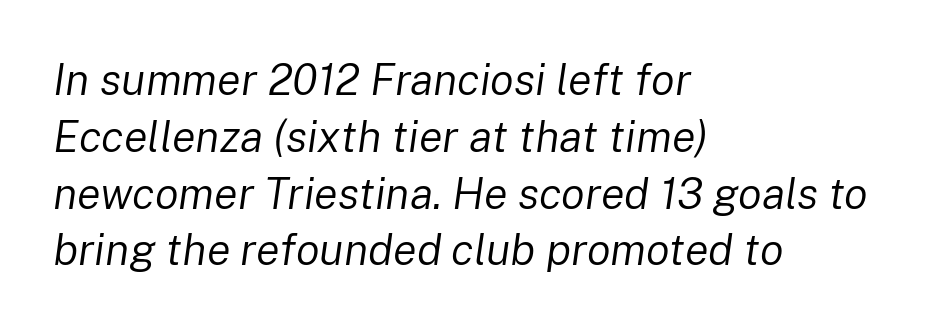
Q: Is the text bold? A: No.
Q: Is the text italic (slanted)? A: Yes, it leans right by about 8 degrees.
Q: Is the text underlined? A: No.
Q: How is the paragraph aligned? A: Left-aligned.
Q: Is the spacing between letters normal or unusually wide? A: Normal.
Q: Is the spacing between lines tight, normal or loose? A: Normal.
Q: Width (condensed, normal, or wide)? A: Normal.
Q: Stroke contrast? A: Low.
Q: x-height? A: Medium.
Q: Monospaced? A: No.
